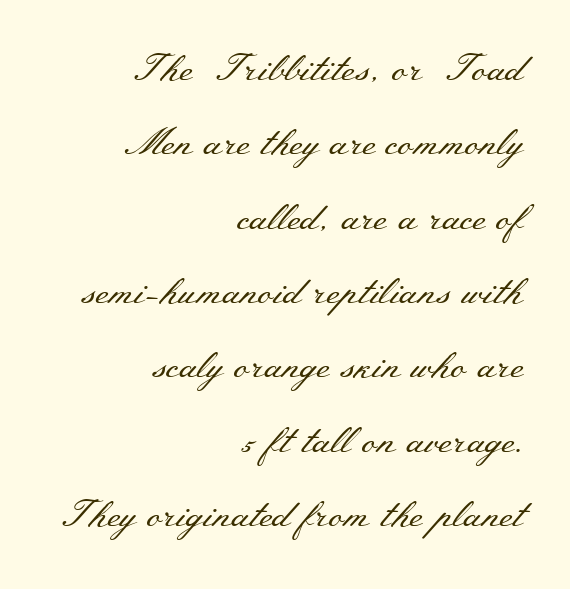
{"serif": "yes", "bold": "no", "weight": "regular", "width": "wide", "stroke_contrast": "medium", "x_height": "small", "monospaced": "no", "underline": "no", "align": "right", "line_spacing": "loose", "line_spacing_ratio": 2.01, "letter_spacing": "normal", "letter_spacing_em": 0.0, "glyph_px": 37}
